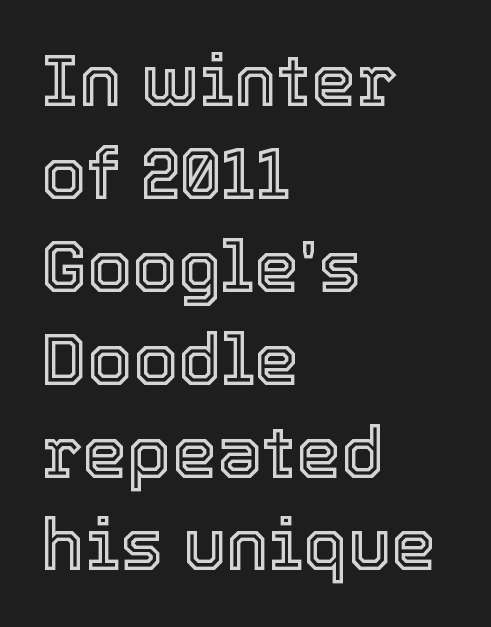
The image shows 72 px text type, upright; set left-aligned, normal line spacing (1.29x), normal letter spacing, not underlined; a medium x-height.
